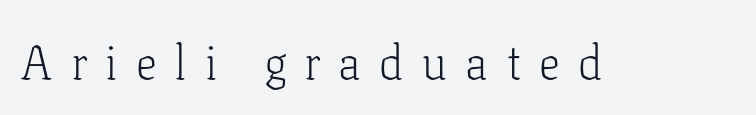
Tall strokes in this sample are plumb rather than angled. The space directly below the letters is spotless. No letter is thick-stroked: the sample isn't bold. Each letter keeps its own natural width here, so spacing adapts to shape.
